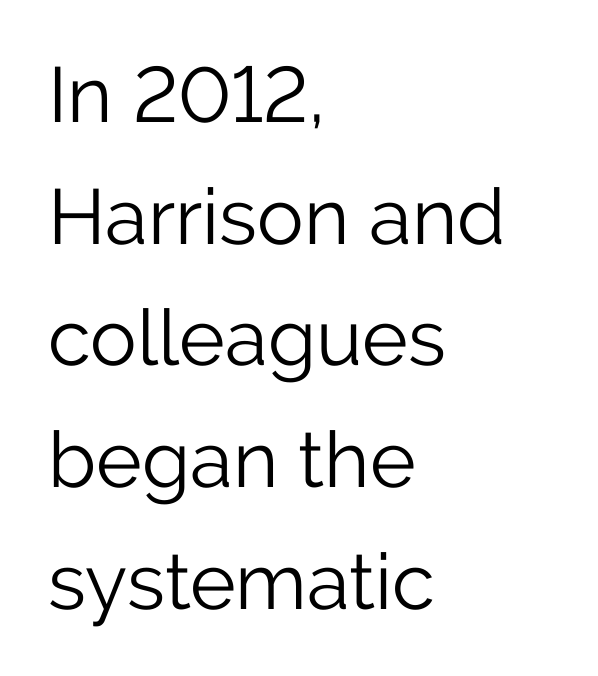
Think standard paragraph weight, or any step lighter than that. Lines of text with bare space underneath. Each letter keeps its own natural width here, so spacing adapts to shape. The passage shown is typeset with a sans-serif family. Normally led — the rows are evenly, conventionally spaced. A student would call this left alignment; a typographer would say flush left, rag right.
